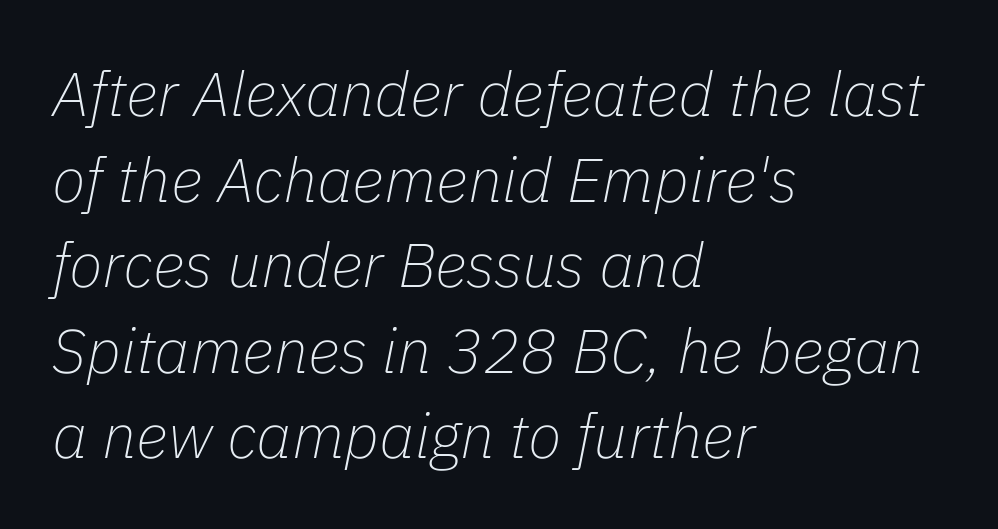
{"italic": "yes", "lean": "right", "slant_degrees": 11, "bold": "no", "weight": "thin", "width": "normal", "stroke_contrast": "low", "x_height": "medium", "monospaced": "no", "underline": "no", "align": "left", "line_spacing": "normal", "line_spacing_ratio": 1.38, "letter_spacing": "normal", "letter_spacing_em": 0.0, "glyph_px": 62}
